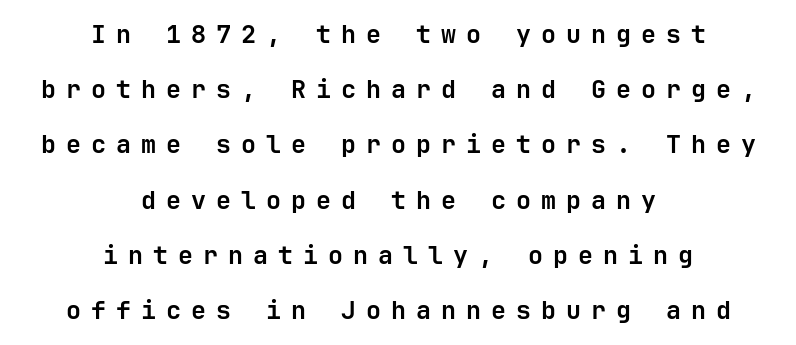
The image shows 25 px bold type, upright; set centered, loose line spacing (2.21x), unusually wide letter spacing (+0.4 em), not underlined.
